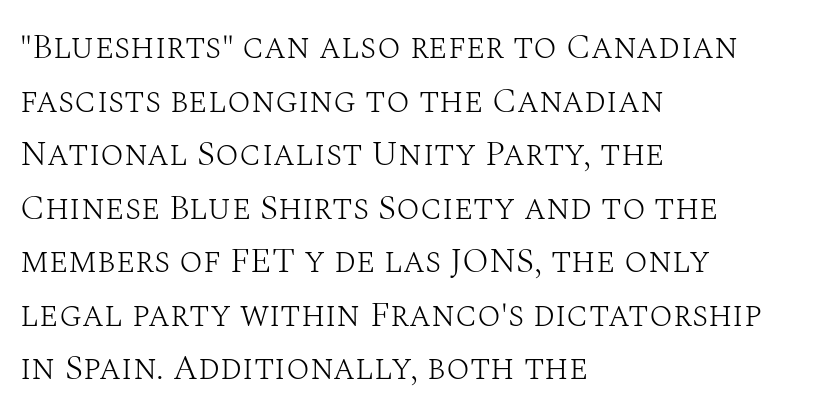
{"serif": "yes", "italic": "no", "bold": "no", "weight": "light", "width": "normal", "stroke_contrast": "medium", "x_height": "large", "monospaced": "no", "underline": "no", "align": "left", "line_spacing": "normal", "line_spacing_ratio": 1.53, "letter_spacing": "normal", "letter_spacing_em": 0.0, "glyph_px": 35}
